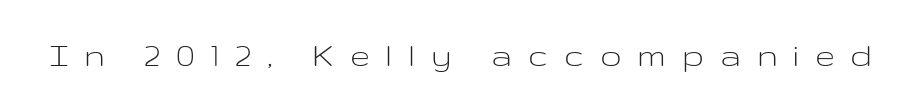
The image shows 36 px light, wide sans-serif type, upright; set unusually wide letter spacing (+0.44 em), not underlined; low stroke contrast and a medium x-height.
